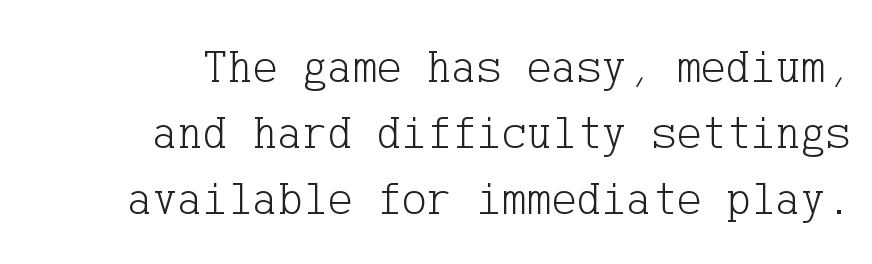
The image shows 47 px light serif type, upright; set right-aligned, normal line spacing (1.4x), normal letter spacing, not underlined; low stroke contrast and a medium x-height.
